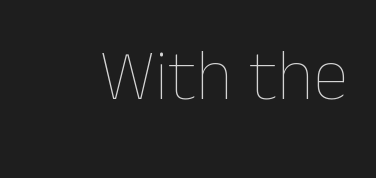
Q: Is the text bold? A: No.
Q: Is the text italic (slanted)? A: No, it is upright.
Q: Is the text underlined? A: No.
Q: Is the spacing between letters normal or unusually wide? A: Normal.
Q: Width (condensed, normal, or wide)? A: Normal.
Q: Stroke contrast? A: Low.
Q: x-height? A: Medium.
Q: Monospaced? A: No.
